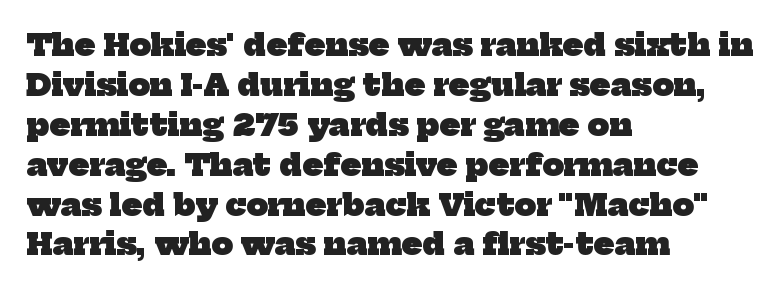
Q: Is the text bold? A: Yes.
Q: Is the typeface a serif or a sans-serif typeface? A: Serif.
Q: Is the text underlined? A: No.
Q: How is the paragraph aligned? A: Left-aligned.
Q: Is the spacing between letters normal or unusually wide? A: Normal.
Q: Is the spacing between lines tight, normal or loose? A: Normal.
Q: Width (condensed, normal, or wide)? A: Normal.
Q: Stroke contrast? A: Low.
Q: x-height? A: Medium.
Q: Monospaced? A: No.
